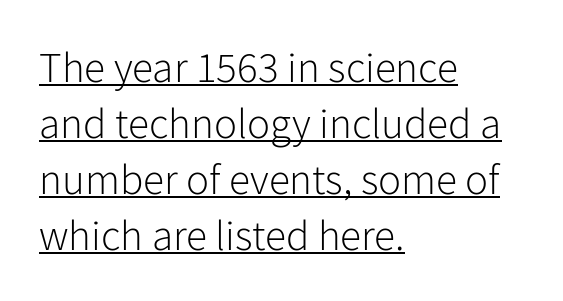
{"serif": "no", "italic": "no", "bold": "no", "weight": "light", "width": "normal", "stroke_contrast": "low", "x_height": "medium", "monospaced": "no", "underline": "yes", "align": "left", "line_spacing": "normal", "line_spacing_ratio": 1.3, "letter_spacing": "normal", "letter_spacing_em": 0.0, "glyph_px": 43}
